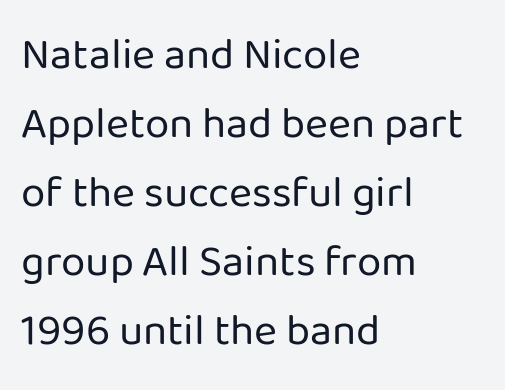
The image shows 44 px regular-weight sans-serif type, upright; set left-aligned, normal line spacing (1.57x), normal letter spacing, not underlined; low stroke contrast and a medium x-height.
